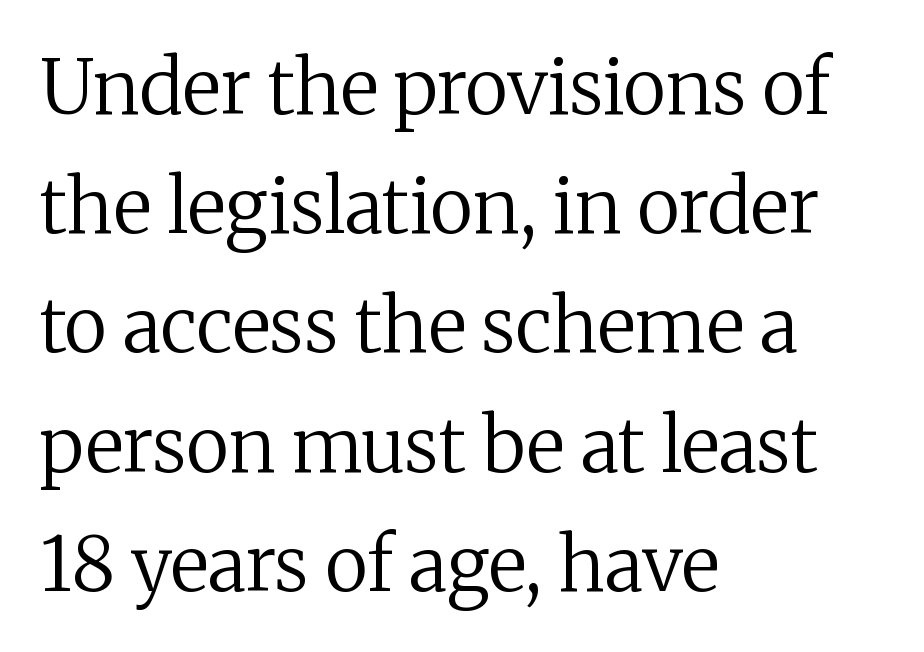
The image shows 75 px regular-weight serif type, upright; set left-aligned, normal line spacing (1.59x), normal letter spacing, not underlined; medium stroke contrast and a medium x-height.
